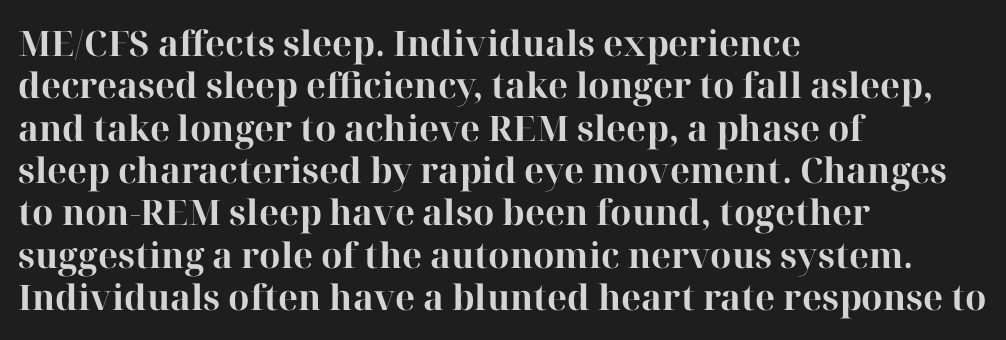
Q: Is the text bold? A: Yes.
Q: Is the text italic (slanted)? A: No, it is upright.
Q: Is the typeface a serif or a sans-serif typeface? A: Serif.
Q: Is the text underlined? A: No.
Q: How is the paragraph aligned? A: Left-aligned.
Q: Is the spacing between letters normal or unusually wide? A: Normal.
Q: Width (condensed, normal, or wide)? A: Normal.
Q: Stroke contrast? A: High.
Q: x-height? A: Medium.
Q: Monospaced? A: No.
